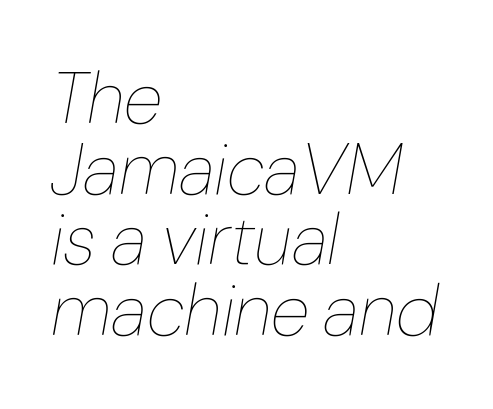
{"italic": "yes", "lean": "right", "slant_degrees": 10, "bold": "no", "weight": "thin", "width": "normal", "stroke_contrast": "low", "x_height": "medium", "monospaced": "no", "underline": "no", "align": "left", "line_spacing": "tight", "line_spacing_ratio": 0.98, "letter_spacing": "normal", "letter_spacing_em": 0.0, "glyph_px": 72}
